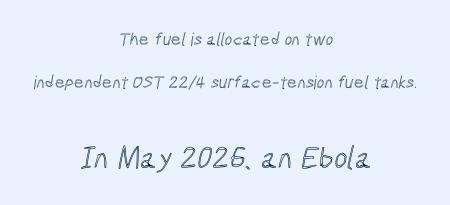
The image shows 32 px condensed type; set centered, loose line spacing (2.39x), normal letter spacing, not underlined; the second (bottom) block is 1.78x larger; a medium x-height.
